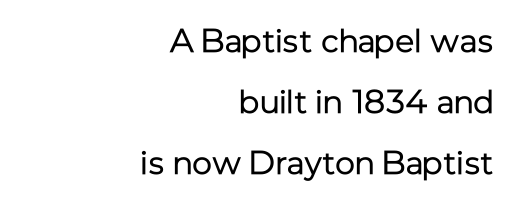
Q: Is the text bold? A: No.
Q: Is the text italic (slanted)? A: No, it is upright.
Q: Is the typeface a serif or a sans-serif typeface? A: Sans-serif.
Q: Is the text underlined? A: No.
Q: How is the paragraph aligned? A: Right-aligned.
Q: Is the spacing between letters normal or unusually wide? A: Normal.
Q: Width (condensed, normal, or wide)? A: Normal.
Q: Stroke contrast? A: Low.
Q: x-height? A: Medium.
Q: Monospaced? A: No.
